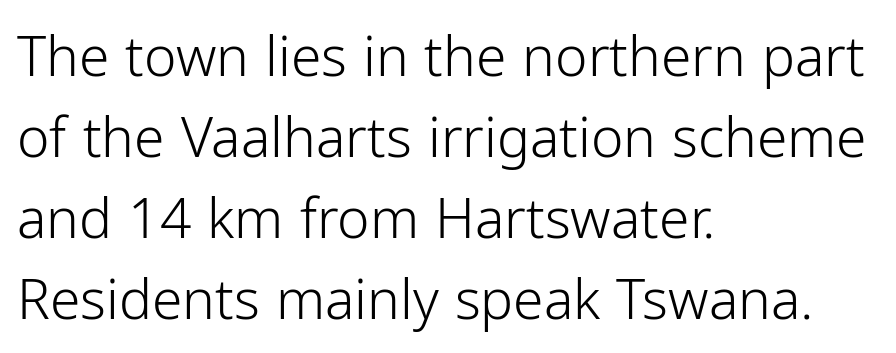
Glyph-to-glyph distance matches everyday printed text. This rendering features lettering with no underline. The passage shown stacks its lines at a standard gap. The typeface has the unassuming heft of standard copy or less. The letters stand upright; this is a roman face.
